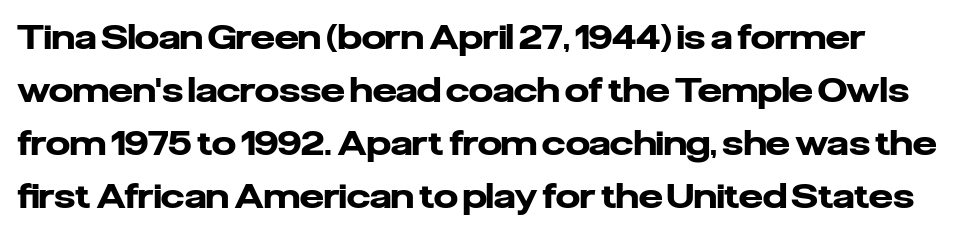
{"serif": "no", "italic": "no", "bold": "yes", "weight": "heavy", "width": "normal", "stroke_contrast": "low", "x_height": "medium", "monospaced": "no", "underline": "no", "align": "left", "line_spacing": "normal", "line_spacing_ratio": 1.56, "letter_spacing": "normal", "letter_spacing_em": 0.0, "glyph_px": 34}
